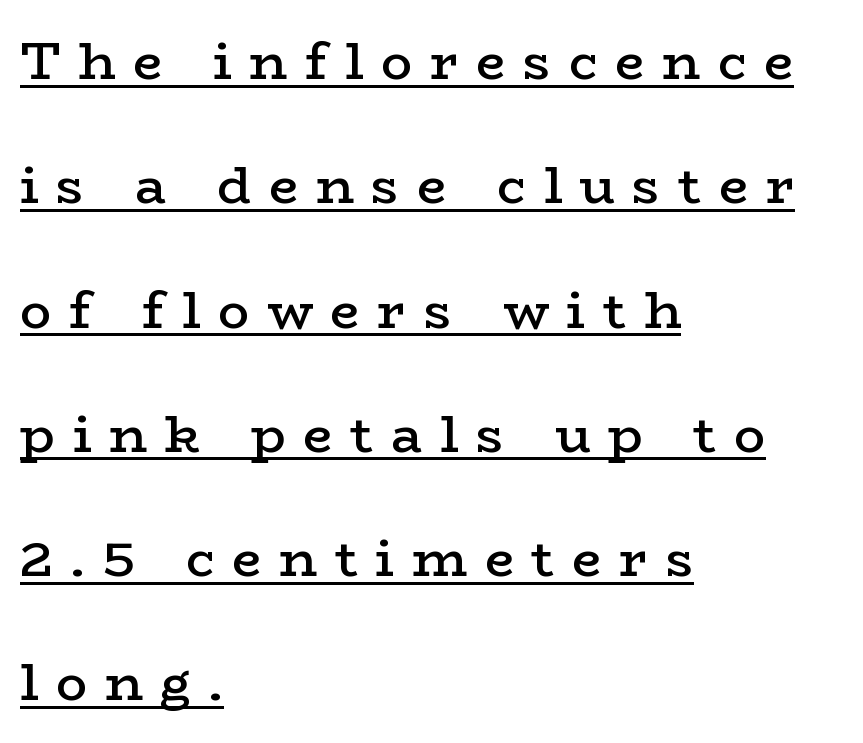
The image shows 52 px semibold, wide serif type, upright; set left-aligned, loose line spacing (2.39x), unusually wide letter spacing (+0.34 em), underlined; low stroke contrast and a medium x-height.
